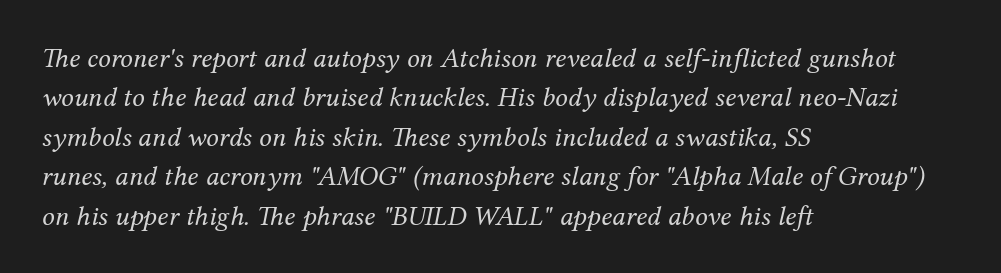
The image shows 28 px regular-weight serif type, italic (leaning right); set left-aligned, normal line spacing (1.41x), normal letter spacing, not underlined; medium stroke contrast and a medium x-height.
